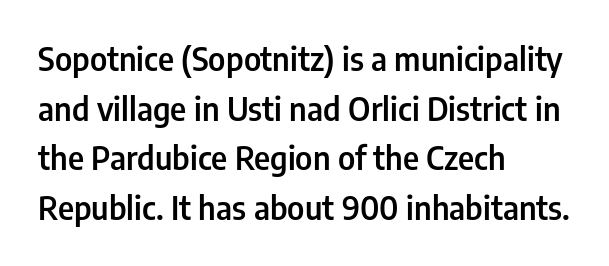
The image shows 32 px semibold, condensed sans-serif type, upright; set left-aligned, normal line spacing (1.55x), normal letter spacing, not underlined; low stroke contrast and a medium x-height.
